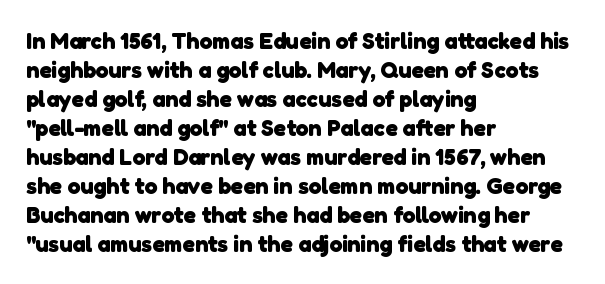
Descenders hang freely into open space. This block has exactly the height ordinary leading produces. Students, note that the glyphs here touch the page at normal intervals. I'd describe the lettering as bold — thick and assertive.
